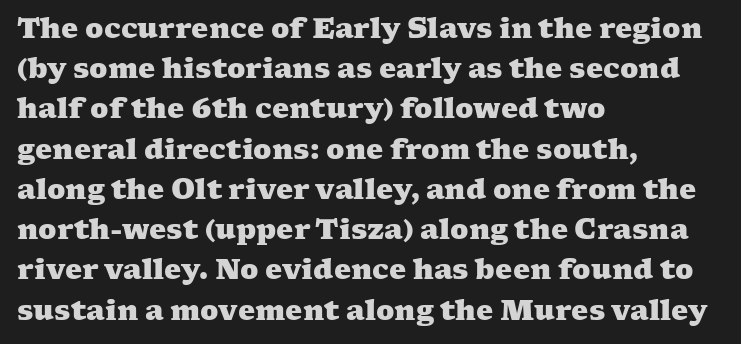
Q: Is the text bold? A: Yes.
Q: Is the text underlined? A: No.
Q: How is the paragraph aligned? A: Left-aligned.
Q: Is the spacing between letters normal or unusually wide? A: Normal.
Q: Is the spacing between lines tight, normal or loose? A: Normal.
